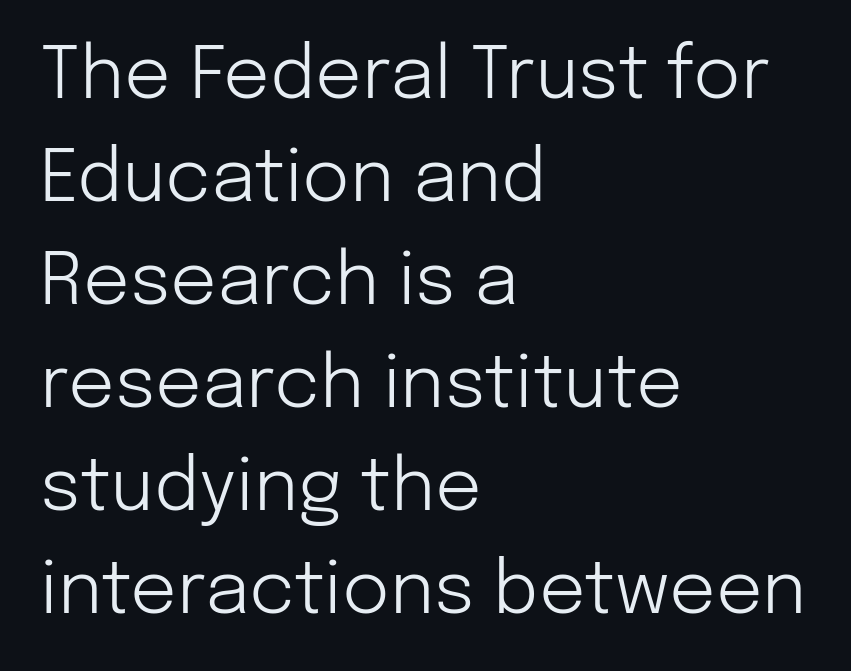
The image shows 73 px light sans-serif type, upright; set left-aligned, normal line spacing (1.41x), normal letter spacing, not underlined; low stroke contrast and a medium x-height.
